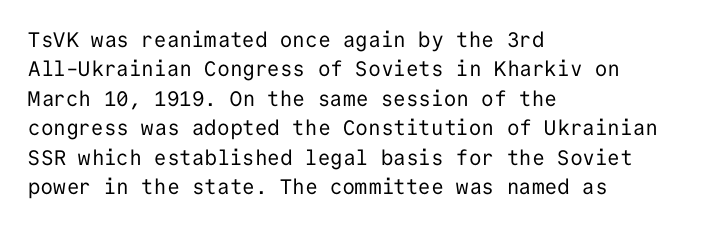
{"italic": "no", "bold": "no", "underline": "no", "align": "left", "line_spacing": "normal", "line_spacing_ratio": 1.4, "letter_spacing": "normal", "letter_spacing_em": 0.0, "glyph_px": 21}
